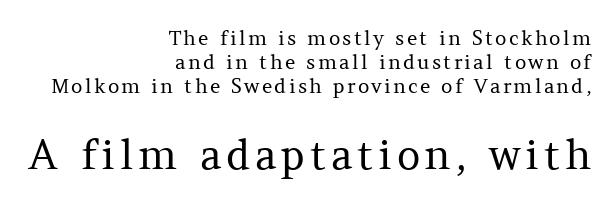
{"serif": "yes", "italic": "no", "bold": "no", "weight": "regular", "width": "normal", "stroke_contrast": "medium", "x_height": "medium", "monospaced": "no", "underline": "no", "align": "right", "line_spacing_ratio": 1.19, "larger_block": "second", "size_ratio": 2.05, "glyph_px": 41}
